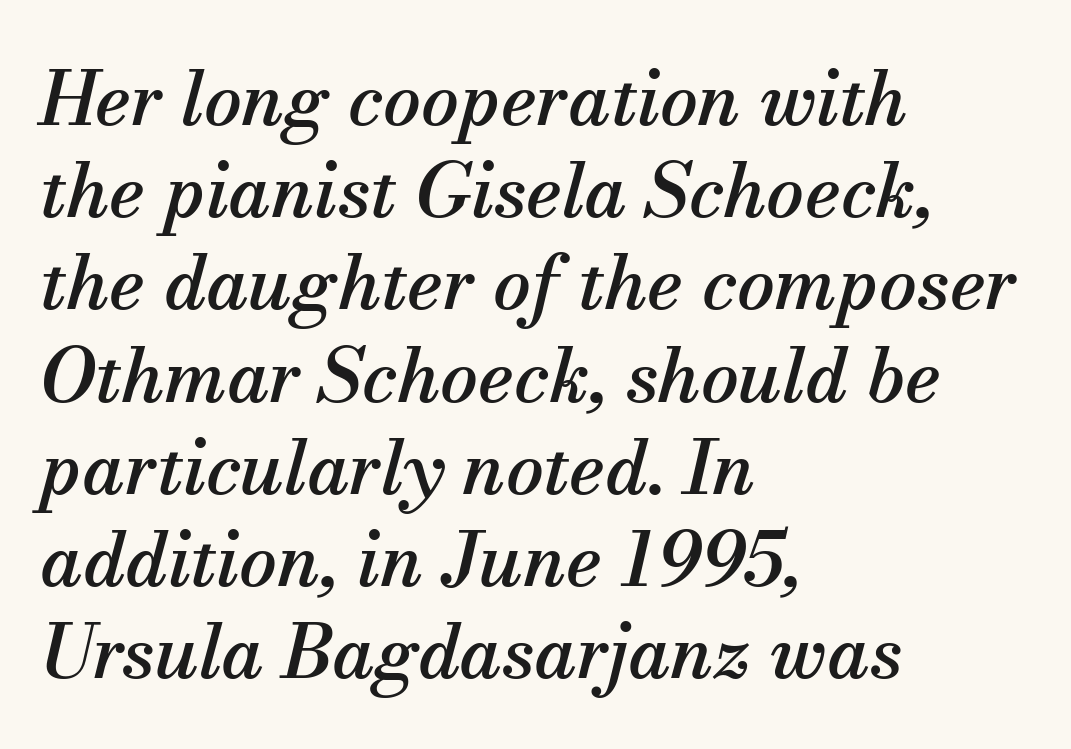
{"serif": "yes", "italic": "yes", "lean": "right", "slant_degrees": 13, "width": "normal", "stroke_contrast": "medium", "x_height": "small", "monospaced": "no", "underline": "no", "align": "left", "line_spacing_ratio": 1.23, "letter_spacing": "normal", "letter_spacing_em": 0.0, "glyph_px": 75}
